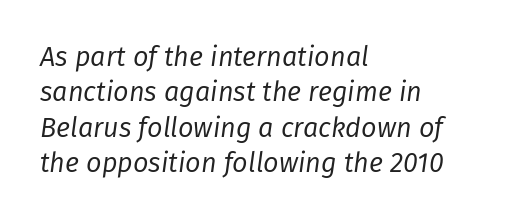
Q: Is the text bold? A: No.
Q: Is the text italic (slanted)? A: Yes, it leans right by about 8 degrees.
Q: Is the text underlined? A: No.
Q: How is the paragraph aligned? A: Left-aligned.
Q: Is the spacing between letters normal or unusually wide? A: Normal.
Q: Is the spacing between lines tight, normal or loose? A: Normal.
